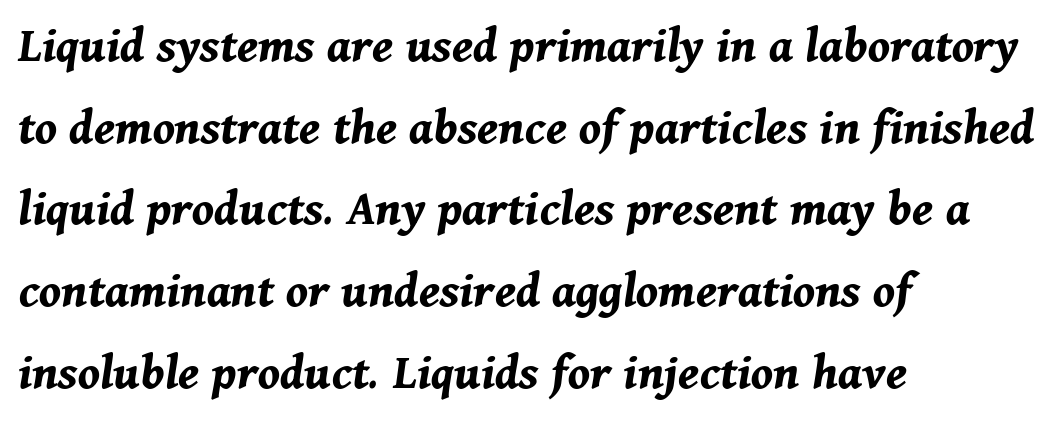
This rendering uses left alignment, leaving the right contour irregular. Leading: standard. Descender tails drop into unmarked territory. The passage shown is typed in a proportional face where columns would drift. Glyph-to-glyph distance matches everyday printed text.
